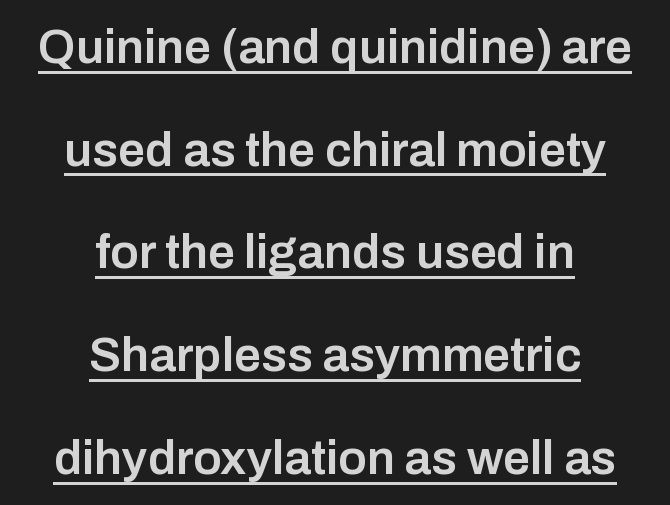
Q: Is the text bold? A: Semi-bold.
Q: Is the text italic (slanted)? A: No, it is upright.
Q: Is the typeface a serif or a sans-serif typeface? A: Sans-serif.
Q: Is the text underlined? A: Yes.
Q: How is the paragraph aligned? A: Centered.
Q: Is the spacing between letters normal or unusually wide? A: Normal.
Q: Is the spacing between lines tight, normal or loose? A: Loose.
Q: Width (condensed, normal, or wide)? A: Normal.
Q: Stroke contrast? A: Low.
Q: x-height? A: Medium.
Q: Monospaced? A: No.
